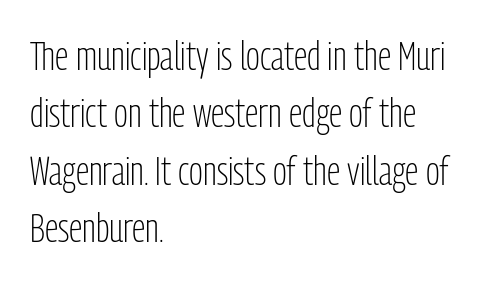
Q: Is the text bold? A: No.
Q: Is the text italic (slanted)? A: No, it is upright.
Q: Is the typeface a serif or a sans-serif typeface? A: Sans-serif.
Q: Is the text underlined? A: No.
Q: How is the paragraph aligned? A: Left-aligned.
Q: Is the spacing between letters normal or unusually wide? A: Normal.
Q: Is the spacing between lines tight, normal or loose? A: Normal.
Q: Width (condensed, normal, or wide)? A: Condensed.
Q: Stroke contrast? A: Low.
Q: x-height? A: Medium.
Q: Monospaced? A: No.
